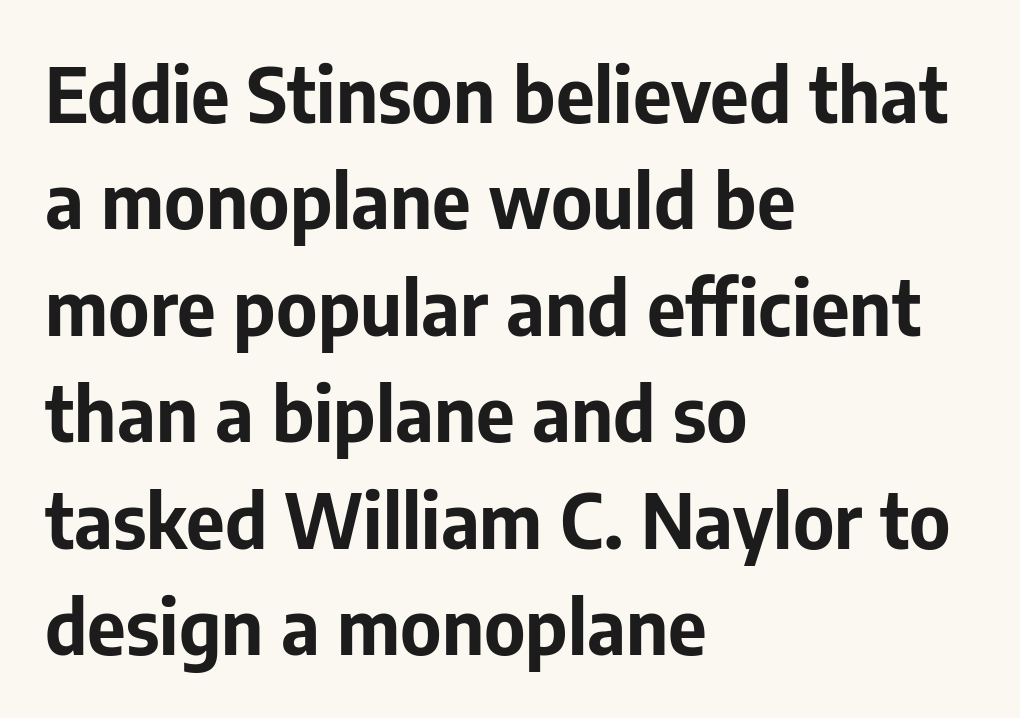
The image shows 75 px bold sans-serif type, upright; set left-aligned, normal line spacing (1.42x), normal letter spacing, not underlined; low stroke contrast and a medium x-height.
